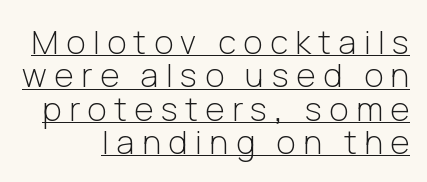
Q: Is the text bold? A: No.
Q: Is the text italic (slanted)? A: No, it is upright.
Q: Is the typeface a serif or a sans-serif typeface? A: Sans-serif.
Q: Is the text underlined? A: Yes.
Q: Is the spacing between letters normal or unusually wide? A: Unusually wide.
Q: Is the spacing between lines tight, normal or loose? A: Tight.
Q: Width (condensed, normal, or wide)? A: Normal.
Q: Stroke contrast? A: Low.
Q: x-height? A: Medium.
Q: Monospaced? A: No.
